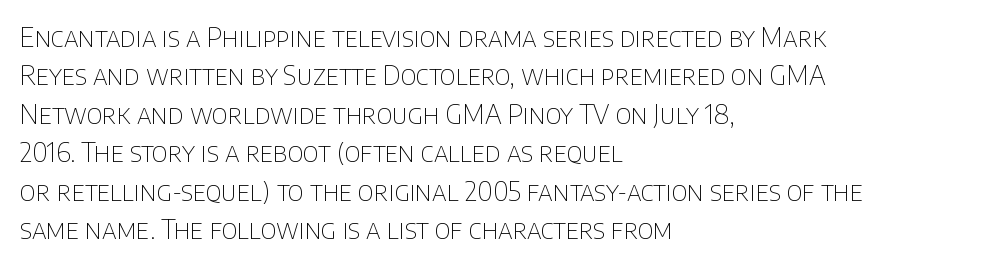
Leftover space on each line is placed entirely after the last word. The font sits on the lighter half of the weight spectrum, regular included. Here the glyphs are tracked normally, forming tight word shapes. Evenly set lines give the paragraph a standard silhouette. The area under the type is left untouched. The letters stand upright; this is a roman face.
